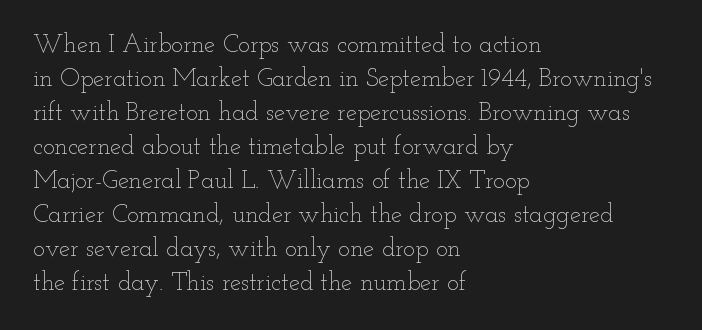
A normal amount of white space separates one row of letters from the next. Honestly, the letter spacing is just normal — you wouldn't notice it. The font's upright variant was chosen for this text. Is this a heavy cut? Hardly; it is regular or lighter. Caption: multi-line text, flush left, ragged right.
